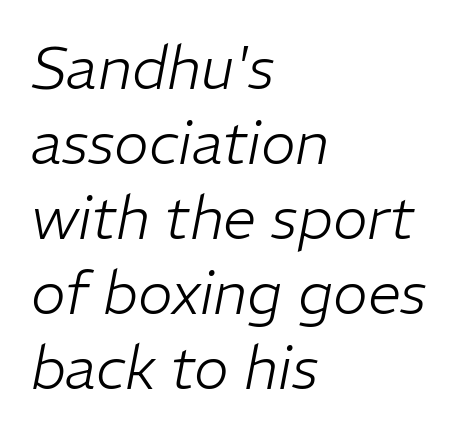
Unbolded letterforms with no extra heft. A classic flush-left, rag-right setting is used for this passage. The foot of each line stays bare and open. Each letter keeps its own natural width here, so spacing adapts to shape. Compared with typical body copy, the letter spacing here is the same.
